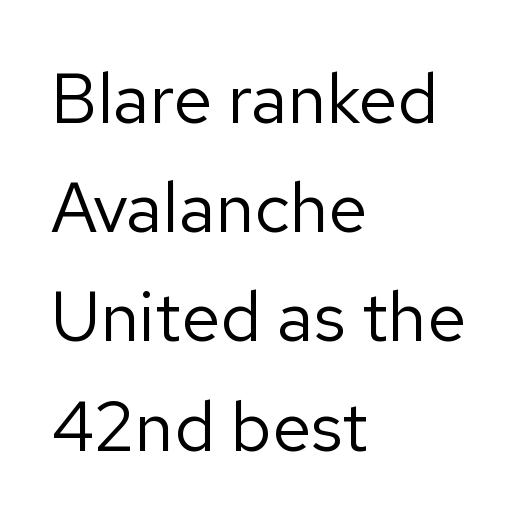
This is the regular roman posture of the typeface. Reading down the block, your eye returns to a fixed left position each line. Rule under the text: the space is simply empty. Think of a printed novel: that variable character pitch is what you see here. The horizontal fit of the characters is conventional and even.
